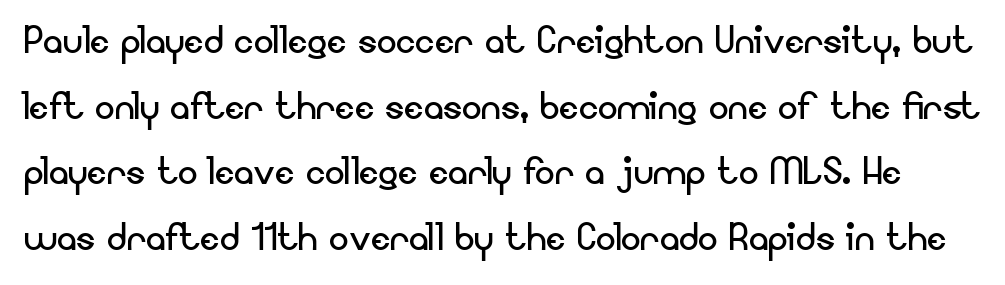
The image shows 49 px regular-weight sans-serif type, upright; set normal line spacing (1.34x), normal letter spacing, not underlined; low stroke contrast and a small x-height.
